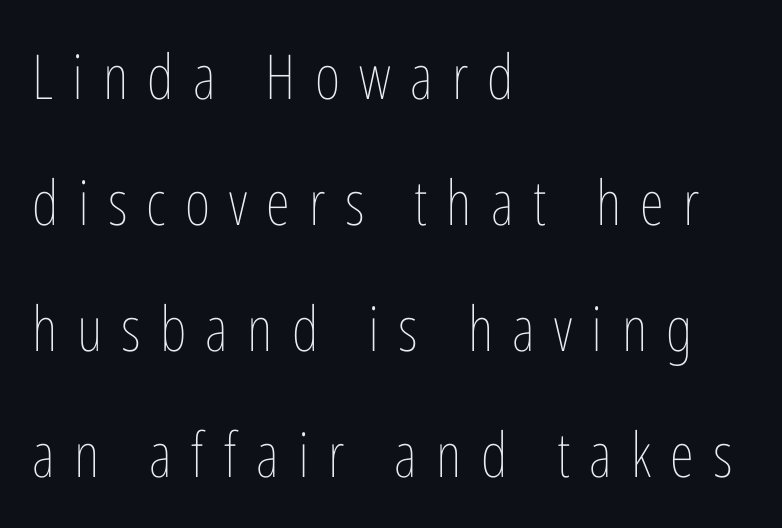
Q: Is the text bold? A: No.
Q: Is the text italic (slanted)? A: No, it is upright.
Q: Is the text underlined? A: No.
Q: How is the paragraph aligned? A: Left-aligned.
Q: Is the spacing between letters normal or unusually wide? A: Unusually wide.
Q: Is the spacing between lines tight, normal or loose? A: Loose.
Q: Width (condensed, normal, or wide)? A: Condensed.
Q: Stroke contrast? A: Low.
Q: x-height? A: Medium.
Q: Monospaced? A: No.
